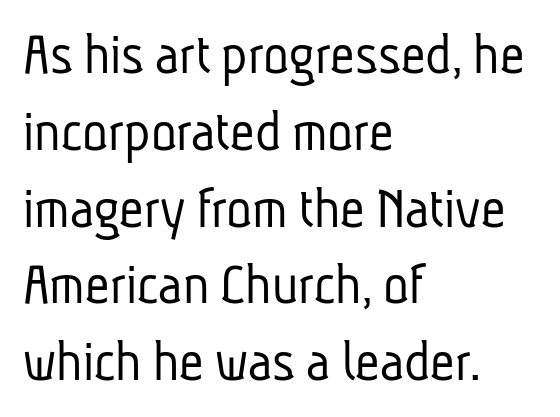
Q: Is the text bold? A: No.
Q: Is the typeface a serif or a sans-serif typeface? A: Sans-serif.
Q: Is the text underlined? A: No.
Q: How is the paragraph aligned? A: Left-aligned.
Q: Is the spacing between letters normal or unusually wide? A: Normal.
Q: Is the spacing between lines tight, normal or loose? A: Normal.
Q: Width (condensed, normal, or wide)? A: Condensed.
Q: Stroke contrast? A: Low.
Q: x-height? A: Medium.
Q: Monospaced? A: No.
